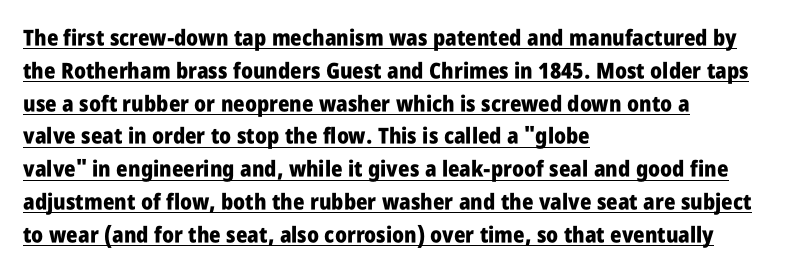
Q: Is the text bold? A: Yes.
Q: Is the text italic (slanted)? A: No, it is upright.
Q: Is the text underlined? A: Yes.
Q: How is the paragraph aligned? A: Left-aligned.
Q: Is the spacing between letters normal or unusually wide? A: Normal.
Q: Is the spacing between lines tight, normal or loose? A: Normal.
